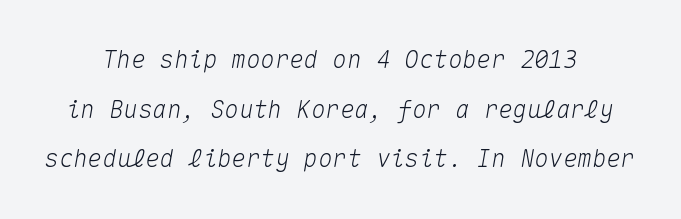
Q: Is the text italic (slanted)? A: Yes, it leans right by about 10 degrees.
Q: Is the text underlined? A: No.
Q: Is the spacing between letters normal or unusually wide? A: Normal.
Q: Is the spacing between lines tight, normal or loose? A: Loose.
